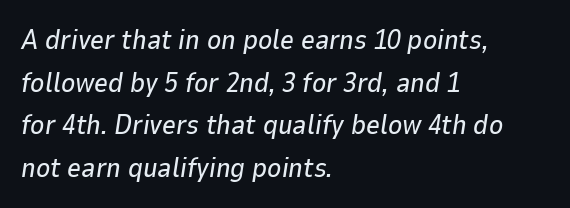
The image shows 27 px text type, italic (leaning right); set left-aligned, normal line spacing (1.58x), normal letter spacing, not underlined.
